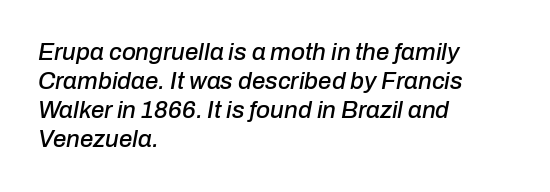
Layout note: lines flush left. Italic: yes, the glyphs are oblique. A clean baseline with only descenders dipping below it. Tracking here is standard; glyphs follow each other at the usual distance.
